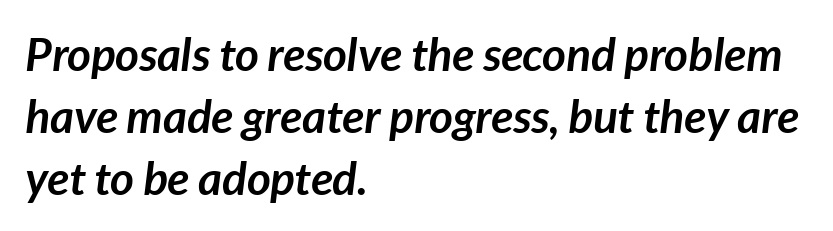
The image shows 46 px semibold type, italic (leaning right); set left-aligned, normal line spacing (1.35x), normal letter spacing, not underlined; low stroke contrast and a medium x-height.
